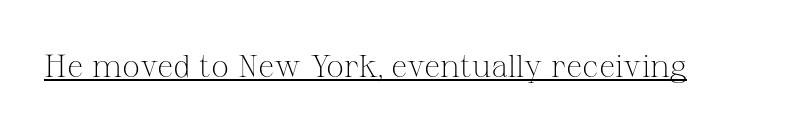
{"serif": "yes", "italic": "no", "bold": "no", "weight": "light", "width": "normal", "stroke_contrast": "medium", "x_height": "medium", "monospaced": "no", "underline": "yes", "letter_spacing": "normal", "letter_spacing_em": 0.0, "glyph_px": 32}
